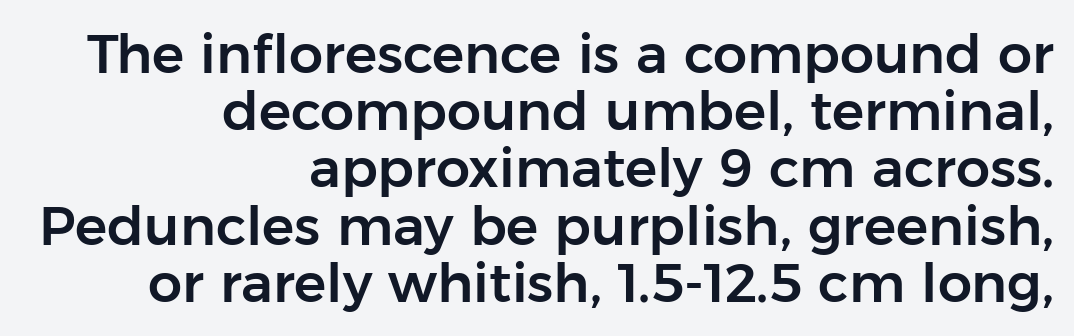
Q: Is the text italic (slanted)? A: No, it is upright.
Q: Is the typeface a serif or a sans-serif typeface? A: Sans-serif.
Q: Is the text underlined? A: No.
Q: How is the paragraph aligned? A: Right-aligned.
Q: Is the spacing between letters normal or unusually wide? A: Normal.
Q: Is the spacing between lines tight, normal or loose? A: Tight.
Q: Width (condensed, normal, or wide)? A: Normal.
Q: Stroke contrast? A: Low.
Q: x-height? A: Medium.
Q: Monospaced? A: No.
